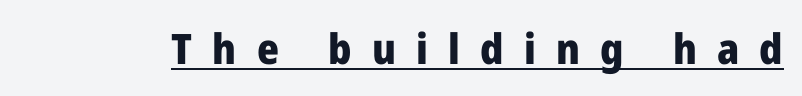
The image shows 42 px heavy sans-serif type, upright; set unusually wide letter spacing (+0.48 em), underlined; low stroke contrast and a medium x-height.
